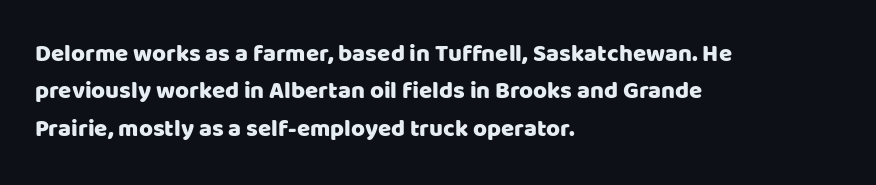
{"italic": "no", "underline": "no", "align": "left", "line_spacing": "normal", "line_spacing_ratio": 1.56, "letter_spacing": "normal", "letter_spacing_em": 0.0, "glyph_px": 24}
